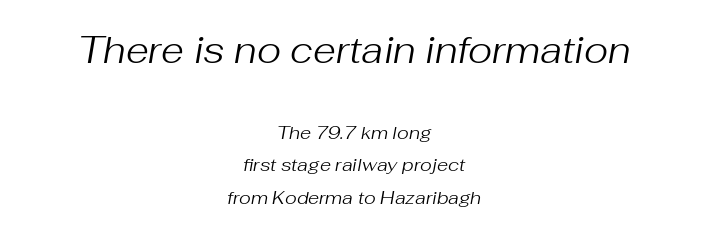
The image shows 37 px regular-weight type, italic (leaning right); set centered, line spacing 1.78x, normal letter spacing, not underlined; the first (top) block is 2.06x larger; medium stroke contrast and a medium x-height.
